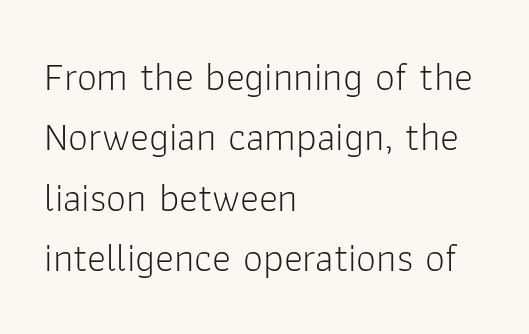
{"serif": "no", "italic": "no", "bold": "no", "weight": "light", "width": "normal", "stroke_contrast": "low", "x_height": "medium", "monospaced": "no", "underline": "no", "align": "left", "line_spacing": "normal", "line_spacing_ratio": 1.51, "letter_spacing": "normal", "letter_spacing_em": 0.0, "glyph_px": 40}
